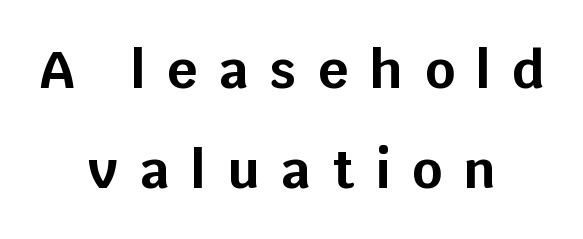
The image shows 52 px bold sans-serif type, upright; set centered, loose line spacing (1.92x), unusually wide letter spacing (+0.42 em), not underlined; low stroke contrast and a large x-height.
